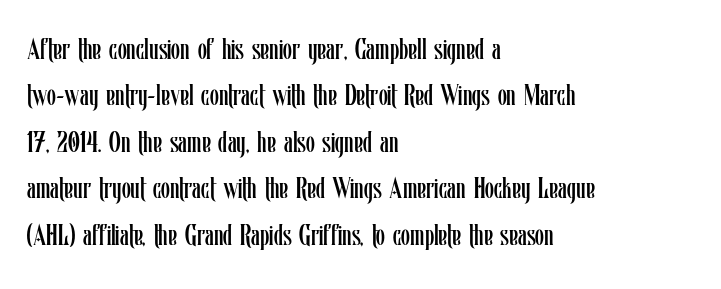
The image shows 29 px regular-weight, condensed type, upright; set left-aligned, normal line spacing (1.6x), normal letter spacing, not underlined; low stroke contrast and a medium x-height.
